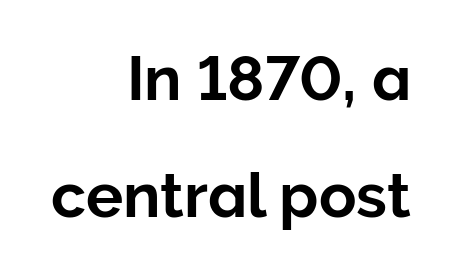
Q: Is the text italic (slanted)? A: No, it is upright.
Q: Is the typeface a serif or a sans-serif typeface? A: Sans-serif.
Q: Is the text underlined? A: No.
Q: How is the paragraph aligned? A: Right-aligned.
Q: Is the spacing between letters normal or unusually wide? A: Normal.
Q: Width (condensed, normal, or wide)? A: Normal.
Q: Stroke contrast? A: Low.
Q: x-height? A: Medium.
Q: Monospaced? A: No.
